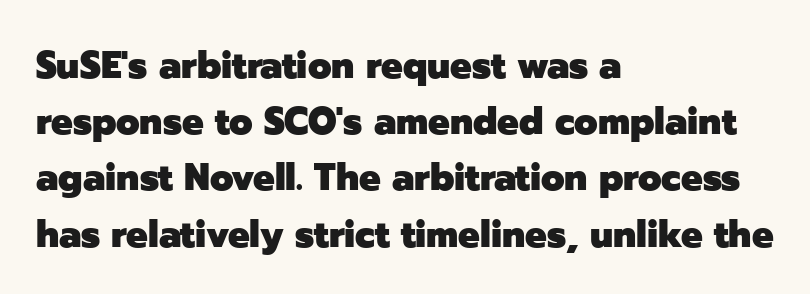
{"serif": "no", "italic": "no", "bold": "yes", "weight": "heavy", "width": "normal", "stroke_contrast": "low", "x_height": "medium", "monospaced": "no", "underline": "no", "align": "left", "line_spacing": "normal", "line_spacing_ratio": 1.48, "letter_spacing": "normal", "letter_spacing_em": 0.0, "glyph_px": 38}
